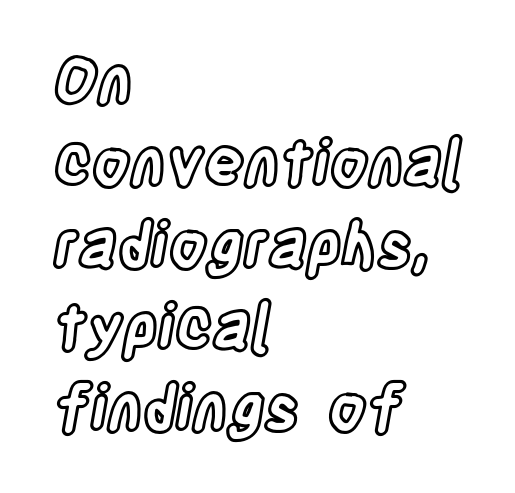
This sample uses plain, unmodified letter spacing. Summary of vertical rhythm: regular, with standard interline spacing. Varying glyph widths throughout — classic text-font behaviour. These lines stack with their left ends in a neat column. The area under the type is left untouched.
